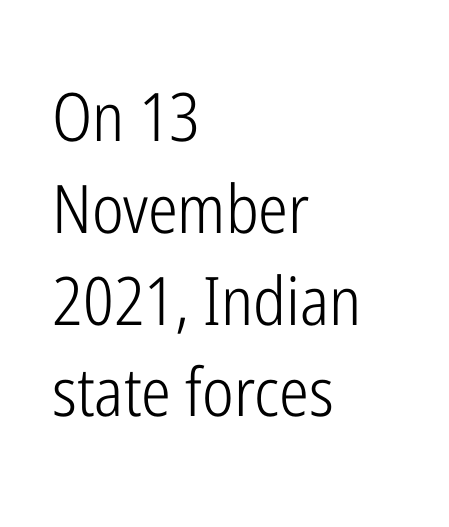
{"serif": "no", "italic": "no", "bold": "no", "weight": "light", "width": "condensed", "stroke_contrast": "low", "x_height": "medium", "monospaced": "no", "underline": "no", "align": "left", "line_spacing": "normal", "line_spacing_ratio": 1.37, "letter_spacing": "normal", "letter_spacing_em": 0.0, "glyph_px": 67}
